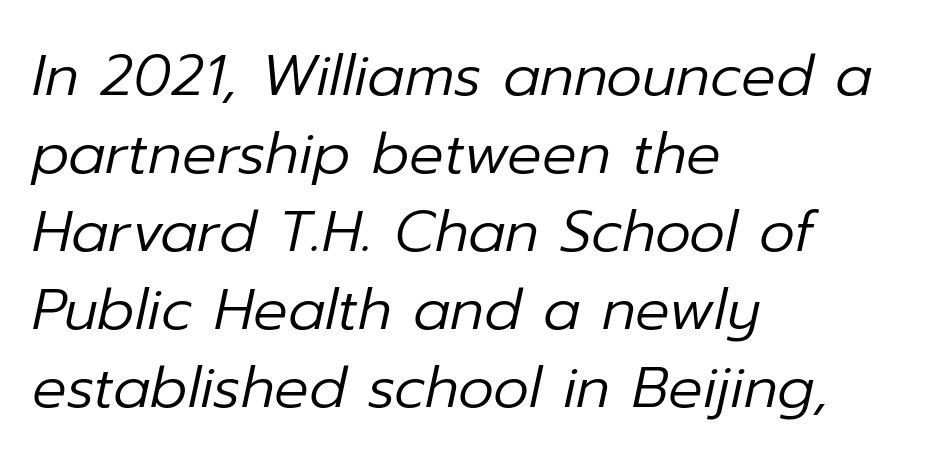
One glance says typical: line gaps are just what's usual. The letters are slanted; this is an italic face. Caption: face not bold, strokes unweighted. The letters advance in unequal steps, a hallmark of proportional type.
